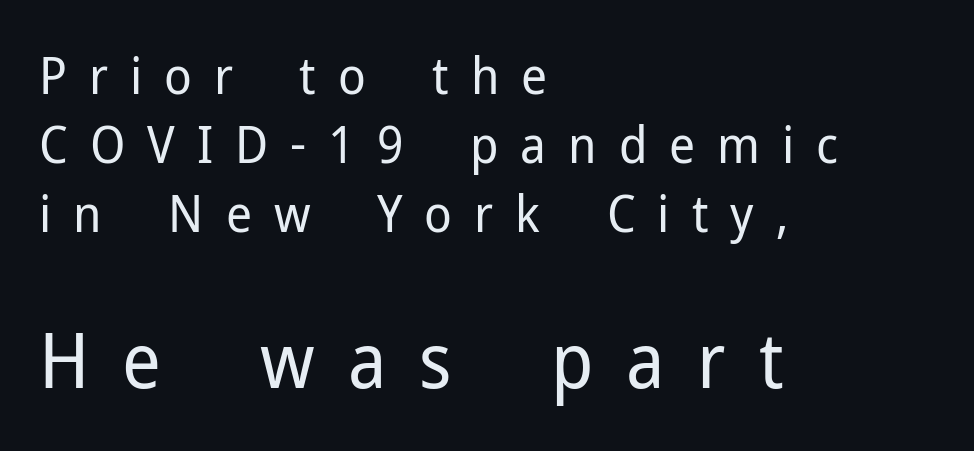
{"serif": "no", "italic": "no", "bold": "no", "weight": "regular", "width": "normal", "stroke_contrast": "low", "x_height": "medium", "monospaced": "no", "underline": "no", "align": "left", "line_spacing": "normal", "line_spacing_ratio": 1.35, "letter_spacing": "wide", "letter_spacing_em": 0.43, "larger_block": "second", "size_ratio": 1.49, "glyph_px": 76}
